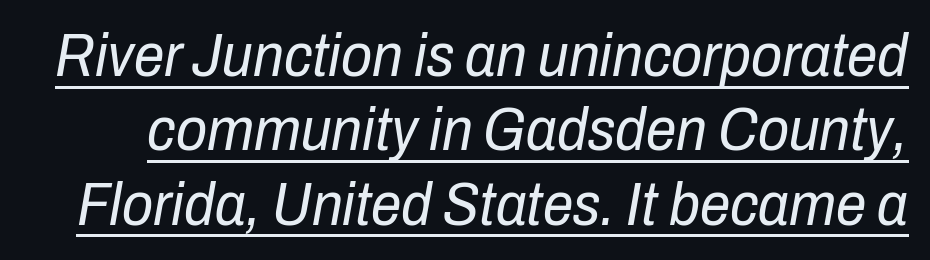
Q: Is the text bold? A: No.
Q: Is the text italic (slanted)? A: Yes, it leans right by about 10 degrees.
Q: Is the text underlined? A: Yes.
Q: Is the spacing between letters normal or unusually wide? A: Normal.
Q: Width (condensed, normal, or wide)? A: Condensed.
Q: Stroke contrast? A: Low.
Q: x-height? A: Medium.
Q: Monospaced? A: No.
